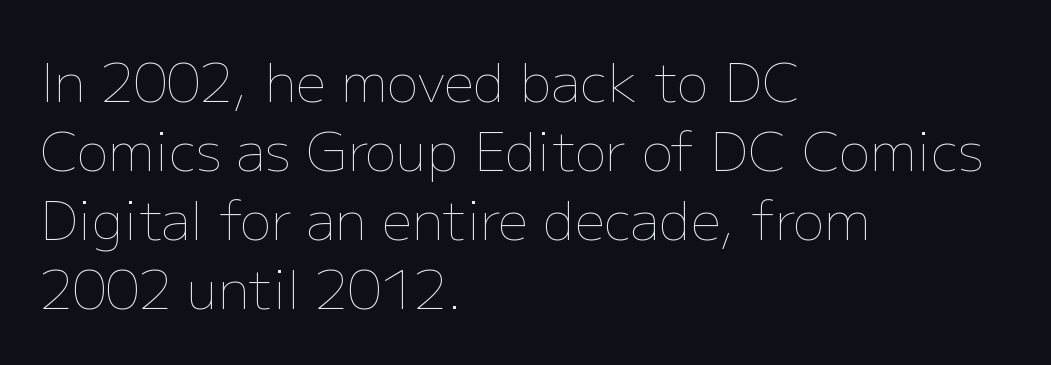
The image shows 53 px thin type, upright; set left-aligned, normal line spacing (1.3x), normal letter spacing, not underlined; low stroke contrast and a medium x-height.
